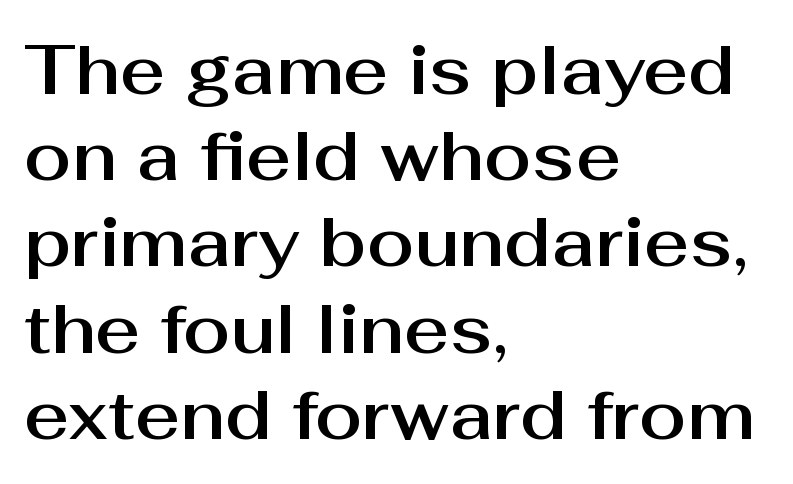
The image shows 69 px sans-serif type, upright; set left-aligned, normal line spacing (1.25x), normal letter spacing, not underlined; medium stroke contrast and a medium x-height.
